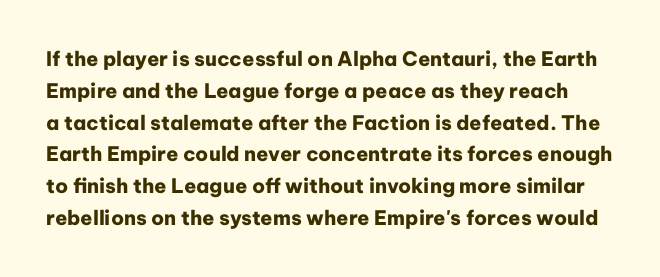
Each row of text sits above clean, open space. Every letter is thick-stroked: bold, no question. Letter spacing: default. The letters stand upright; this is a roman face.
